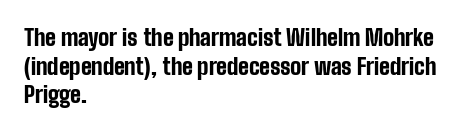
Teacher's note: observe the even left margin — that is flush-left alignment. You can tell it's not italic because the verticals are truly vertical. Words float on clear page, feet unadorned. The letterforms sit shoulder to shoulder at normal distance.
